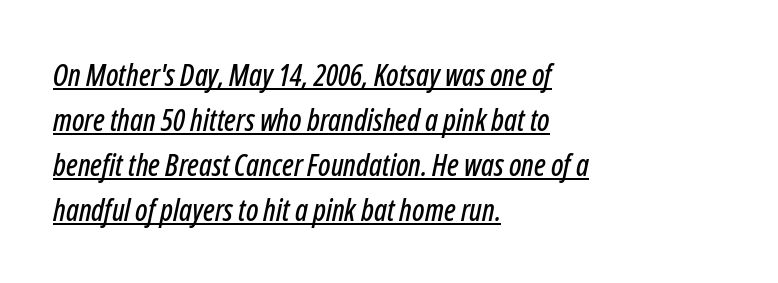
{"italic": "yes", "lean": "right", "slant_degrees": 12, "width": "condensed", "stroke_contrast": "low", "x_height": "medium", "monospaced": "no", "underline": "yes", "align": "left", "line_spacing": "normal", "line_spacing_ratio": 1.5, "letter_spacing": "normal", "letter_spacing_em": 0.0, "glyph_px": 30}
